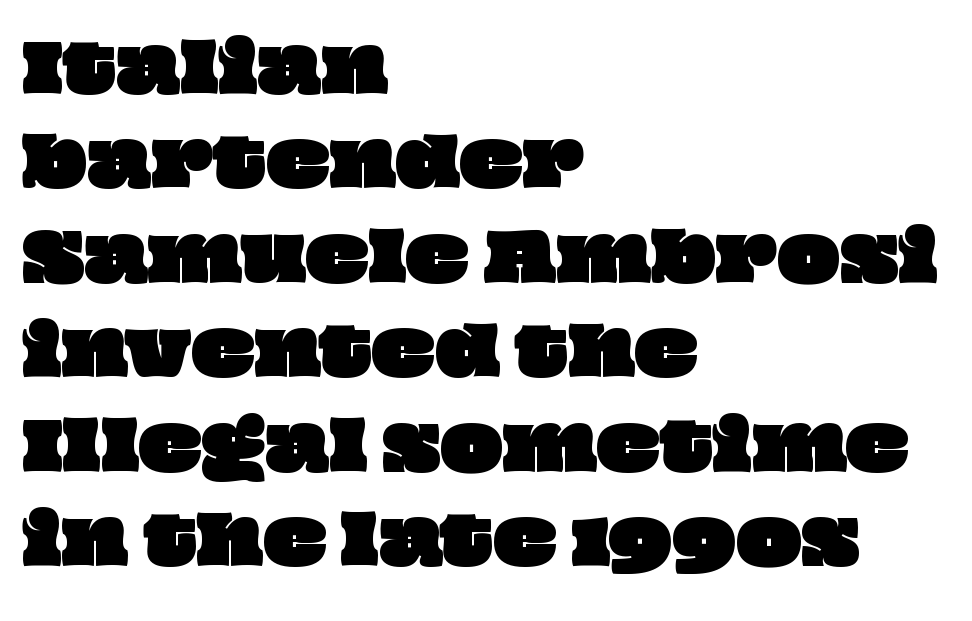
Q: Is the text underlined? A: No.
Q: How is the paragraph aligned? A: Left-aligned.
Q: Is the spacing between letters normal or unusually wide? A: Normal.
Q: Is the spacing between lines tight, normal or loose? A: Normal.
Q: Width (condensed, normal, or wide)? A: Wide.
Q: Stroke contrast? A: Low.
Q: x-height? A: Large.
Q: Monospaced? A: No.
